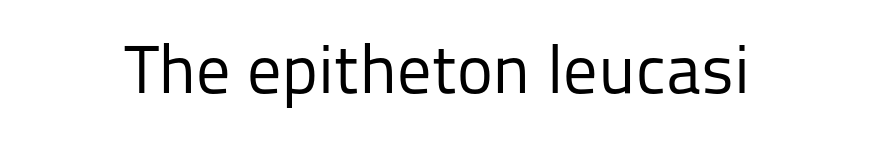
Nothing heavy about these letters — not bold at all. The rendering uses natural spacing where letterforms have individual widths. The characters display no serif detailing; their extremities are plain. There is no visible air inserted between adjacent glyphs. Clear beneath every line of the passage.
